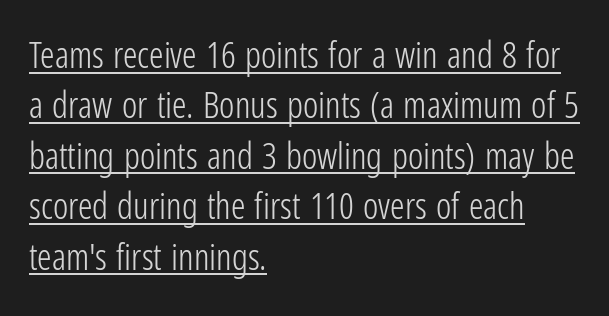
Q: Is the text bold? A: No.
Q: Is the text italic (slanted)? A: No, it is upright.
Q: Is the typeface a serif or a sans-serif typeface? A: Sans-serif.
Q: Is the text underlined? A: Yes.
Q: How is the paragraph aligned? A: Left-aligned.
Q: Is the spacing between letters normal or unusually wide? A: Normal.
Q: Is the spacing between lines tight, normal or loose? A: Normal.
Q: Width (condensed, normal, or wide)? A: Condensed.
Q: Stroke contrast? A: Low.
Q: x-height? A: Medium.
Q: Monospaced? A: No.
